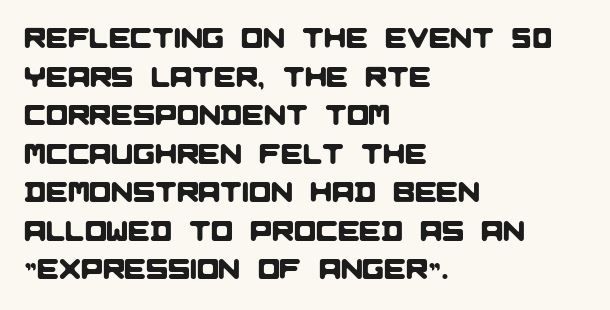
{"serif": "no", "width": "normal", "stroke_contrast": "low", "x_height": "large", "monospaced": "no", "underline": "no", "align": "left", "line_spacing": "normal", "line_spacing_ratio": 1.33, "letter_spacing": "normal", "letter_spacing_em": 0.0, "glyph_px": 29}
